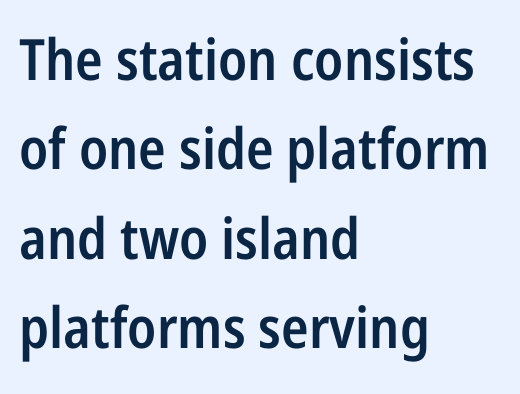
You could call the tracking neutral — neither tight nor loose. Is this a fixed-width face? No — the glyphs have proportional, varying widths. A typesetter would label this face a sans. The sample has been set in demibold, a notch under bold.
